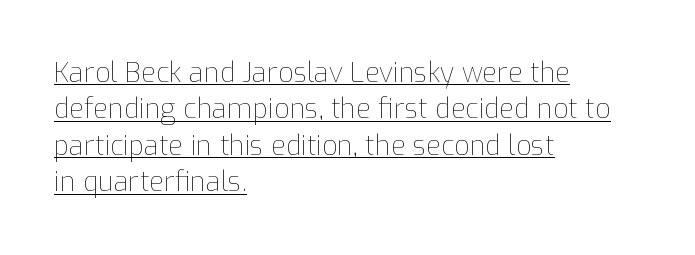
Q: Is the text bold? A: No.
Q: Is the text italic (slanted)? A: No, it is upright.
Q: Is the text underlined? A: Yes.
Q: How is the paragraph aligned? A: Left-aligned.
Q: Is the spacing between letters normal or unusually wide? A: Normal.
Q: Is the spacing between lines tight, normal or loose? A: Normal.
